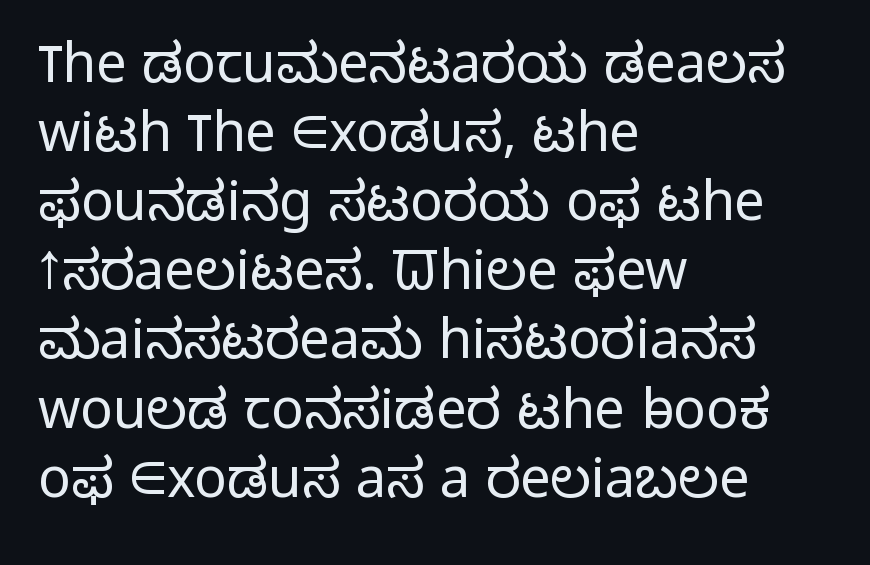
Does the copy run flush right? No — it runs flush left. Short note: letters normally spaced. The type sits square on the baseline with zero lean. This sample has the flowing, uneven cadence of proportional lettering. What's the leading like? Ordinary, nothing unusual. The zone under the glyphs is completely vacant.
